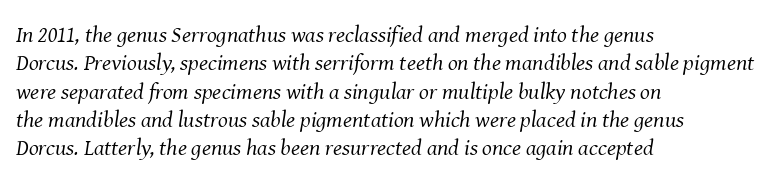
The image shows 23 px text type, italic (leaning right); set left-aligned, line spacing 1.23x, normal letter spacing, not underlined.
